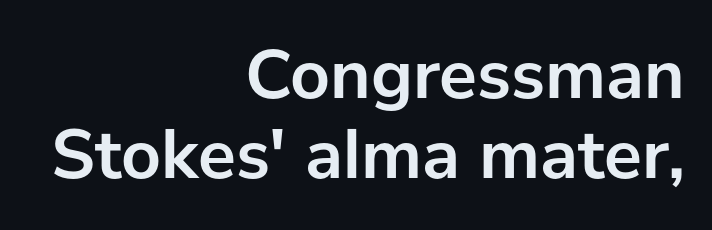
Q: Is the text bold? A: Yes.
Q: Is the text italic (slanted)? A: No, it is upright.
Q: Is the typeface a serif or a sans-serif typeface? A: Sans-serif.
Q: Is the text underlined? A: No.
Q: How is the paragraph aligned? A: Right-aligned.
Q: Is the spacing between letters normal or unusually wide? A: Normal.
Q: Is the spacing between lines tight, normal or loose? A: Tight.
Q: Width (condensed, normal, or wide)? A: Normal.
Q: Stroke contrast? A: Low.
Q: x-height? A: Medium.
Q: Monospaced? A: No.
